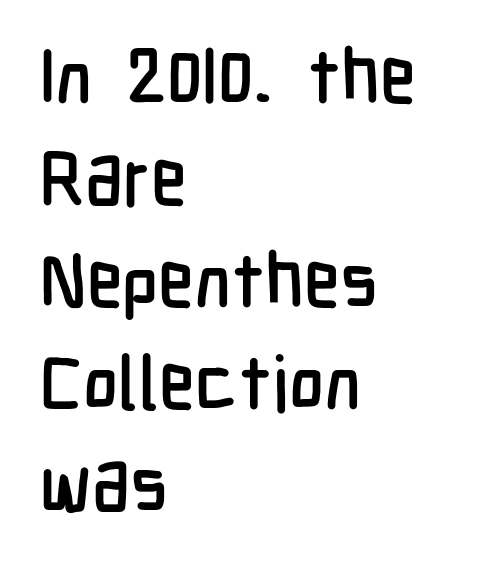
{"serif": "no", "italic": "no", "width": "condensed", "stroke_contrast": "low", "x_height": "medium", "monospaced": "no", "underline": "no", "align": "left", "line_spacing": "normal", "line_spacing_ratio": 1.36, "letter_spacing": "normal", "letter_spacing_em": 0.0, "glyph_px": 75}
